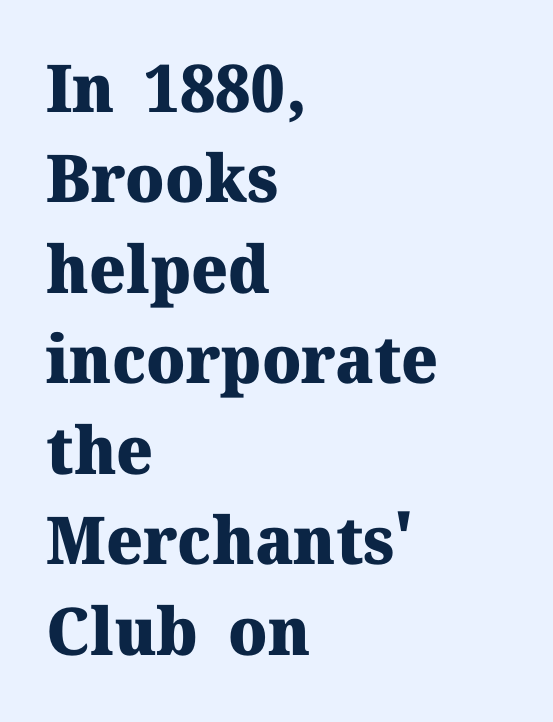
{"serif": "yes", "italic": "no", "bold": "yes", "weight": "heavy", "width": "normal", "stroke_contrast": "medium", "x_height": "medium", "monospaced": "no", "underline": "no", "align": "left", "line_spacing": "normal", "line_spacing_ratio": 1.37, "letter_spacing": "normal", "letter_spacing_em": 0.0, "glyph_px": 66}
